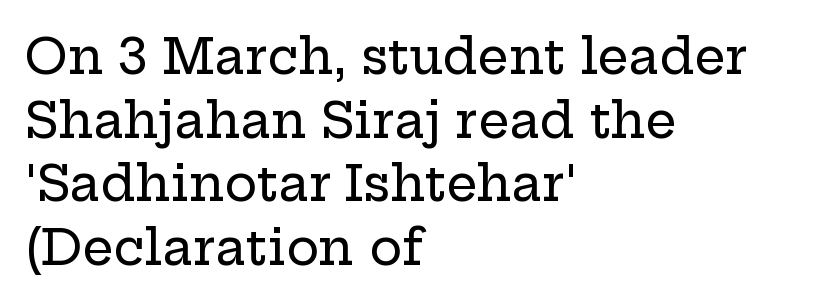
Q: Is the text italic (slanted)? A: No, it is upright.
Q: Is the typeface a serif or a sans-serif typeface? A: Serif.
Q: Is the text underlined? A: No.
Q: How is the paragraph aligned? A: Left-aligned.
Q: Is the spacing between letters normal or unusually wide? A: Normal.
Q: Is the spacing between lines tight, normal or loose? A: Normal.
Q: Width (condensed, normal, or wide)? A: Wide.
Q: Stroke contrast? A: Low.
Q: x-height? A: Medium.
Q: Monospaced? A: No.
